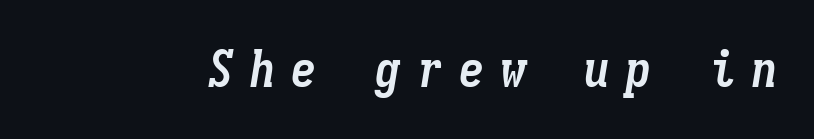
{"italic": "yes", "lean": "right", "slant_degrees": 9, "bold": "yes", "weight": "semibold", "width": "condensed", "stroke_contrast": "low", "x_height": "medium", "monospaced": "yes", "underline": "no", "letter_spacing": "wide", "letter_spacing_em": 0.32, "glyph_px": 51}
